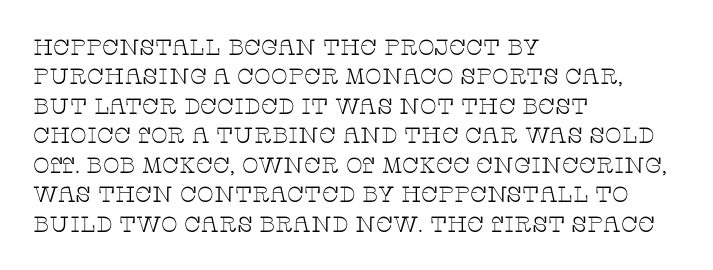
The image shows 22 px text type, upright; set left-aligned, normal line spacing (1.34x), normal letter spacing, not underlined.
